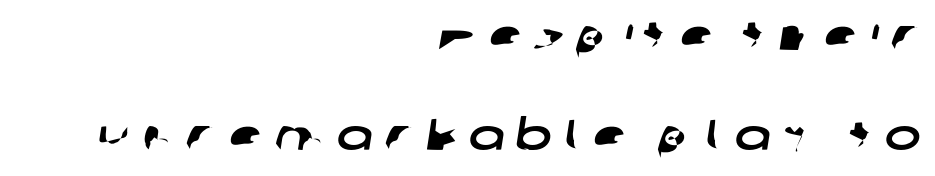
{"serif": "no", "width": "wide", "stroke_contrast": "low", "x_height": "medium", "monospaced": "no", "underline": "no", "align": "right", "line_spacing": "loose", "line_spacing_ratio": 2.32, "letter_spacing": "wide", "letter_spacing_em": 0.28, "glyph_px": 43}
